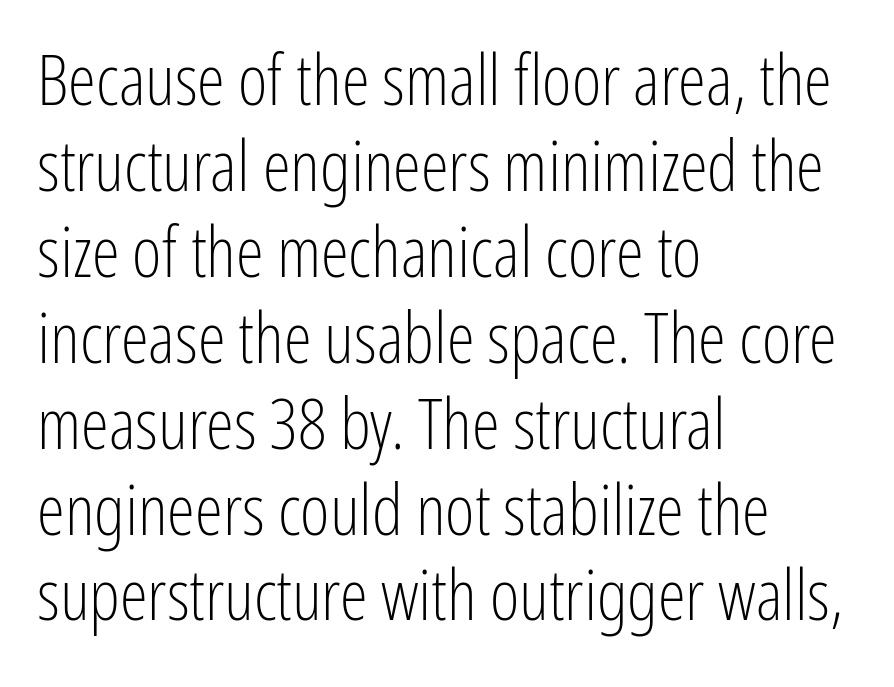
{"serif": "no", "italic": "no", "bold": "no", "weight": "light", "width": "condensed", "stroke_contrast": "low", "x_height": "medium", "monospaced": "no", "underline": "no", "align": "left", "line_spacing_ratio": 1.21, "letter_spacing": "normal", "letter_spacing_em": 0.0, "glyph_px": 71}
